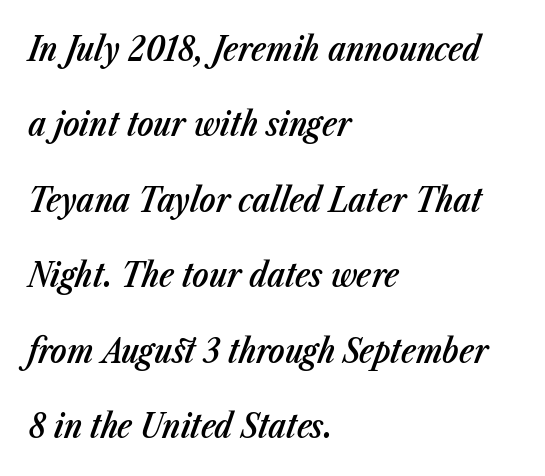
{"italic": "yes", "lean": "right", "slant_degrees": 23, "bold": "semi", "weight": "semibold", "width": "condensed", "stroke_contrast": "low", "x_height": "medium", "monospaced": "no", "underline": "no", "align": "left", "line_spacing": "loose", "line_spacing_ratio": 2.22, "letter_spacing": "normal", "letter_spacing_em": 0.0, "glyph_px": 34}
